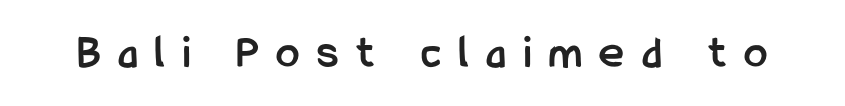
The characters look thick and weighty, a clear bold. This is the regular roman posture of the typeface. Honestly, the letter spacing is so wide it's the main thing you notice. Type without underlining. This sample has the flowing, uneven cadence of proportional lettering.
